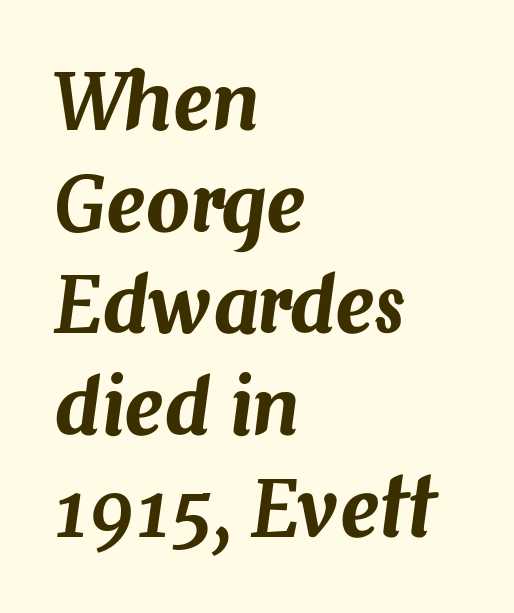
{"italic": "yes", "lean": "right", "slant_degrees": 7, "width": "normal", "stroke_contrast": "medium", "x_height": "medium", "monospaced": "no", "underline": "no", "align": "left", "line_spacing": "normal", "line_spacing_ratio": 1.32, "letter_spacing": "normal", "letter_spacing_em": 0.0, "glyph_px": 77}
